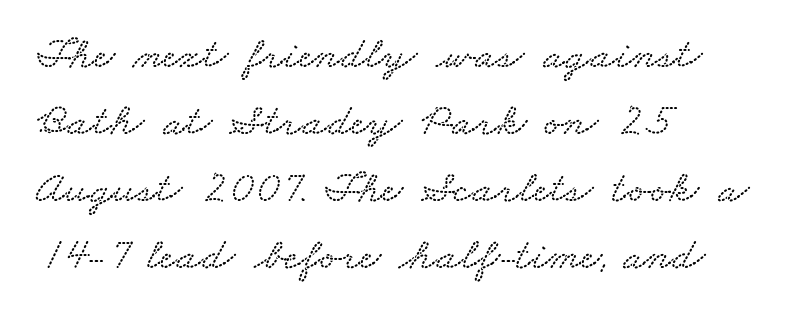
The image shows 46 px wide type; set left-aligned, normal line spacing (1.46x), normal letter spacing, not underlined; low stroke contrast and a small x-height.
